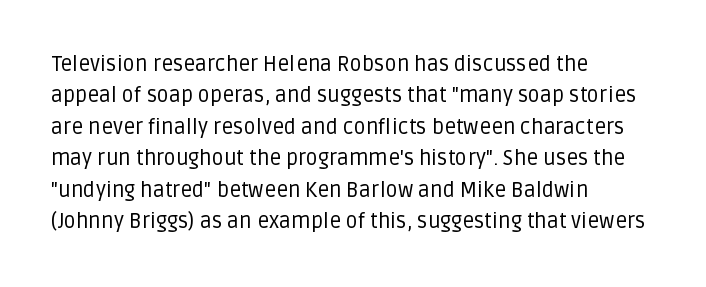
{"italic": "no", "bold": "no", "underline": "no", "align": "left", "line_spacing": "normal", "line_spacing_ratio": 1.5, "letter_spacing": "normal", "letter_spacing_em": 0.0, "glyph_px": 21}
